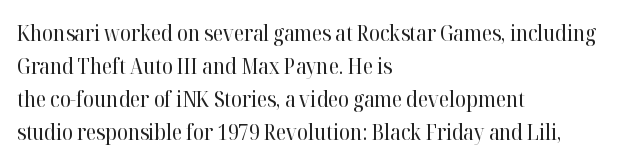
Q: Is the text bold? A: No.
Q: Is the text italic (slanted)? A: No, it is upright.
Q: Is the text underlined? A: No.
Q: How is the paragraph aligned? A: Left-aligned.
Q: Is the spacing between letters normal or unusually wide? A: Normal.
Q: Is the spacing between lines tight, normal or loose? A: Normal.
